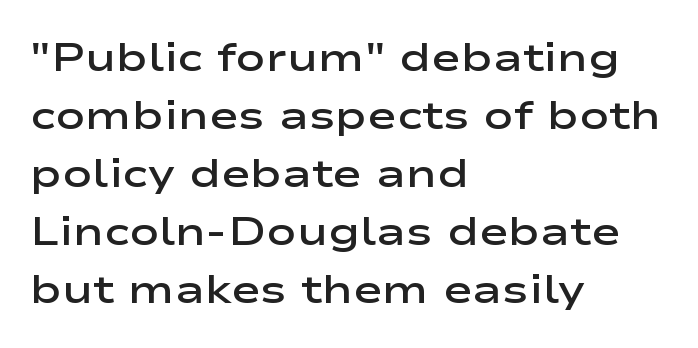
A normal amount of white space separates one row of letters from the next. Designer's note — italics off, roman on. Regarding serifs, this sample does without them. The lines are quadded left.
